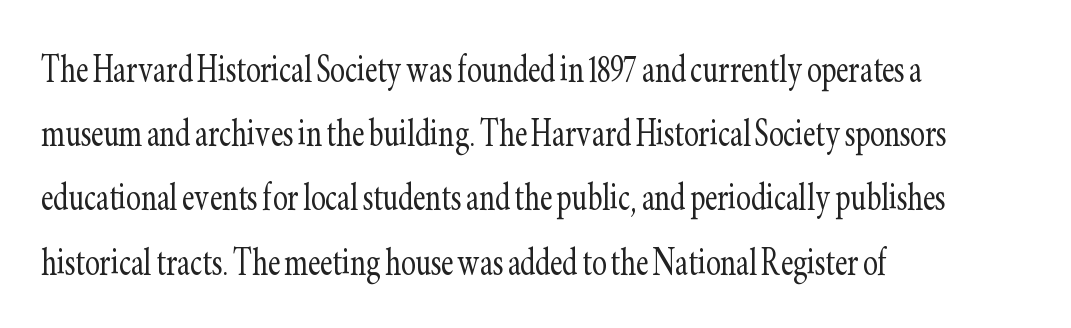
{"serif": "yes", "italic": "no", "bold": "no", "weight": "light", "width": "condensed", "stroke_contrast": "low", "x_height": "small", "monospaced": "no", "underline": "no", "align": "left", "line_spacing": "normal", "line_spacing_ratio": 1.46, "letter_spacing": "normal", "letter_spacing_em": 0.0, "glyph_px": 44}
